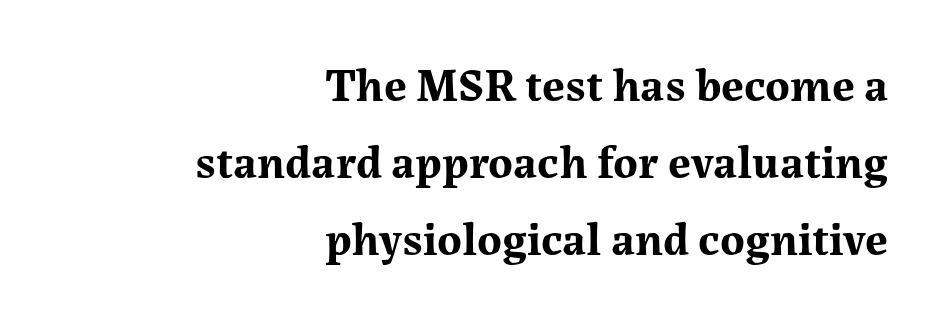
{"serif": "yes", "italic": "no", "bold": "yes", "weight": "bold", "width": "normal", "stroke_contrast": "medium", "x_height": "medium", "monospaced": "no", "underline": "no", "align": "right", "line_spacing": "normal", "line_spacing_ratio": 1.64, "letter_spacing": "normal", "letter_spacing_em": 0.0, "glyph_px": 47}
